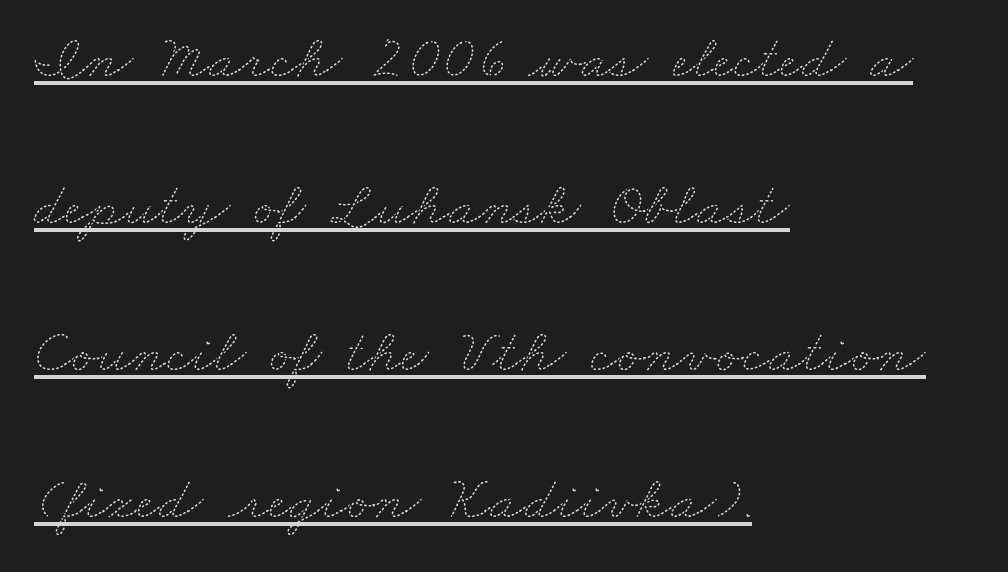
Q: Is the text bold? A: No.
Q: Is the text underlined? A: Yes.
Q: How is the paragraph aligned? A: Left-aligned.
Q: Is the spacing between letters normal or unusually wide? A: Normal.
Q: Is the spacing between lines tight, normal or loose? A: Loose.
Q: Width (condensed, normal, or wide)? A: Wide.
Q: Stroke contrast? A: Medium.
Q: x-height? A: Small.
Q: Monospaced? A: No.
